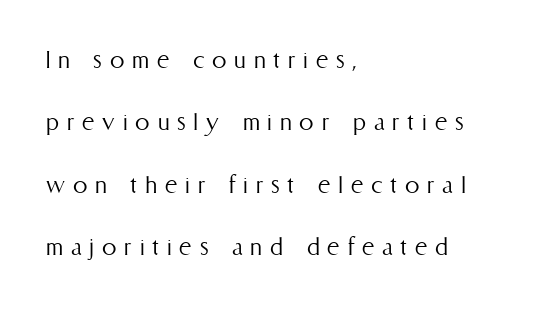
The image shows 29 px light, condensed type, upright; set left-aligned, loose line spacing (2.15x), unusually wide letter spacing (+0.27 em), not underlined; medium stroke contrast and a medium x-height.
